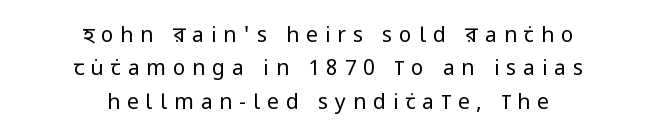
The image shows 21 px text type, upright; set centered, normal line spacing (1.59x), unusually wide letter spacing (+0.33 em), not underlined.
